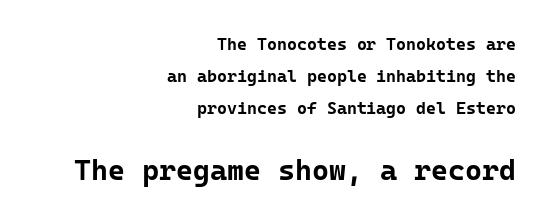
Q: Is the text bold? A: Yes.
Q: Is the text italic (slanted)? A: No, it is upright.
Q: Is the typeface a serif or a sans-serif typeface? A: Sans-serif.
Q: Is the text underlined? A: No.
Q: How is the paragraph aligned? A: Right-aligned.
Q: Is the spacing between letters normal or unusually wide? A: Normal.
Q: Which block of text is set in a larger size, the first (top) or the second (bottom)? A: The second (bottom) one.
Q: Width (condensed, normal, or wide)? A: Normal.
Q: Stroke contrast? A: Low.
Q: x-height? A: Medium.
Q: Monospaced? A: Yes.
